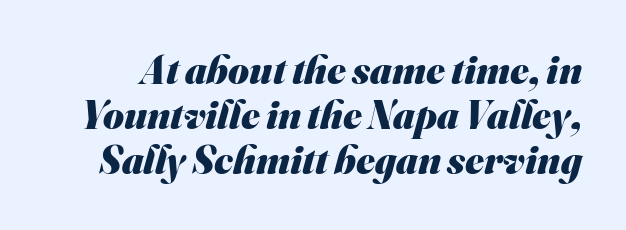
Q: Is the text bold? A: Yes.
Q: Is the typeface a serif or a sans-serif typeface? A: Sans-serif.
Q: Is the text underlined? A: No.
Q: Is the spacing between letters normal or unusually wide? A: Normal.
Q: Is the spacing between lines tight, normal or loose? A: Tight.
Q: Width (condensed, normal, or wide)? A: Normal.
Q: Stroke contrast? A: Medium.
Q: x-height? A: Small.
Q: Monospaced? A: No.
